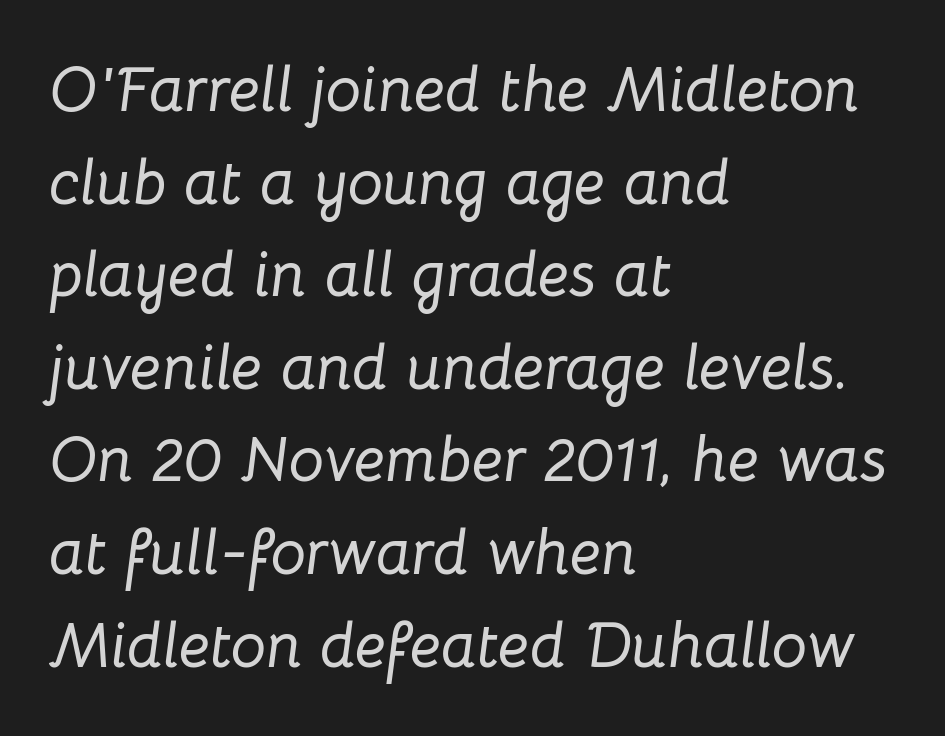
{"italic": "yes", "lean": "right", "slant_degrees": 8, "width": "normal", "stroke_contrast": "low", "x_height": "medium", "monospaced": "no", "underline": "no", "align": "left", "line_spacing": "normal", "line_spacing_ratio": 1.47, "letter_spacing": "normal", "letter_spacing_em": 0.0, "glyph_px": 63}
